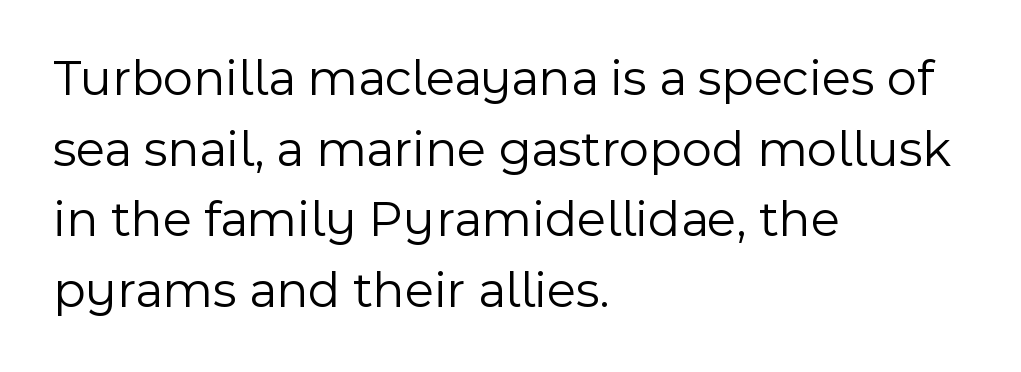
Nothing sits at the stroke ends, so this counts as sans-serif. This is the regular roman posture of the typeface. Nobody touched the tracking dial on this one. Is the type heavy? It reads as light-to-regular instead. Here the designer chose a conventional face with non-uniform glyph widths.
